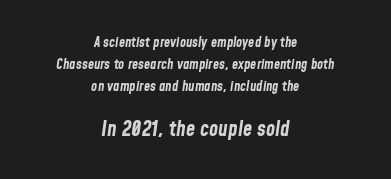
These two chunks differ in scale, with the bottom chunk taking the larger measure. This sample is center-justified, so both line endings float freely. Vertical spacing — default. Characters follow at the spacing the type designer built in. If you drew a line through each stem, it would be angled.
